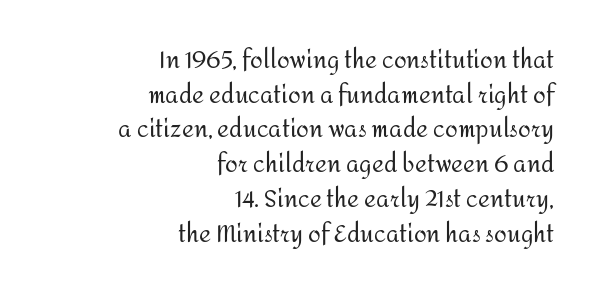
The image shows 23 px text type, upright; set right-aligned, normal line spacing (1.51x), normal letter spacing, not underlined.
